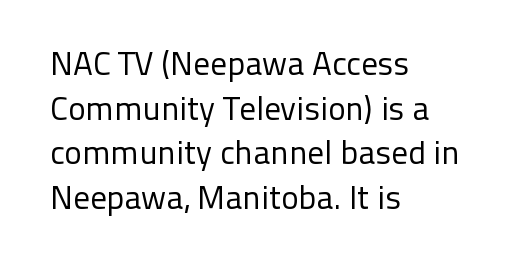
{"serif": "no", "italic": "no", "bold": "no", "weight": "regular", "width": "normal", "stroke_contrast": "low", "x_height": "medium", "monospaced": "no", "underline": "no", "align": "left", "line_spacing": "normal", "line_spacing_ratio": 1.35, "letter_spacing": "normal", "letter_spacing_em": 0.0, "glyph_px": 33}
